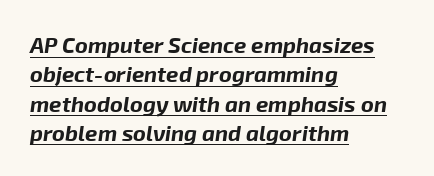
The letterforms sit shoulder to shoulder at normal distance. The rows are spaced the way most documents space them. Stroke thickness is high; the sample reads as a true bold. Line beginnings align vertically; line endings do not. Caption: lettering with a line underneath.
